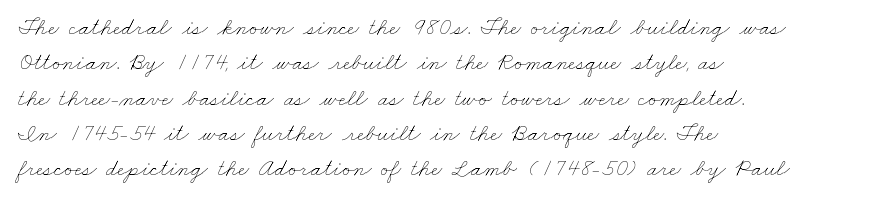
Q: Is the text bold? A: No.
Q: Is the text underlined? A: No.
Q: How is the paragraph aligned? A: Left-aligned.
Q: Is the spacing between letters normal or unusually wide? A: Normal.
Q: Is the spacing between lines tight, normal or loose? A: Normal.
